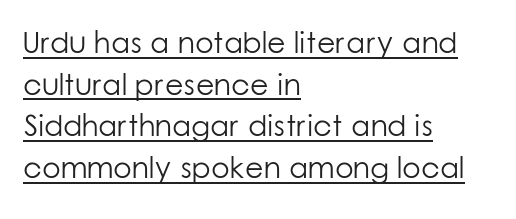
The image shows 30 px light sans-serif type, upright; set left-aligned, normal line spacing (1.39x), normal letter spacing, underlined; low stroke contrast and a medium x-height.
